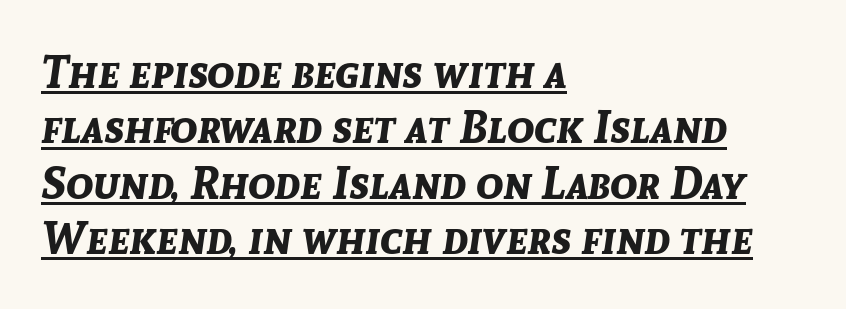
{"italic": "yes", "lean": "right", "slant_degrees": 8, "bold": "yes", "weight": "bold", "width": "normal", "stroke_contrast": "low", "x_height": "medium", "monospaced": "no", "underline": "yes", "align": "left", "line_spacing_ratio": 1.23, "letter_spacing": "normal", "letter_spacing_em": 0.0, "glyph_px": 45}
